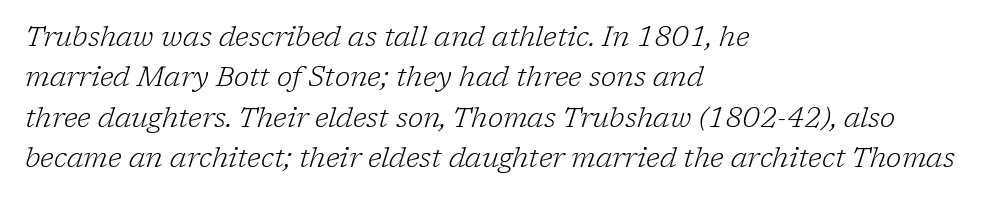
Q: Is the text bold? A: No.
Q: Is the text italic (slanted)? A: Yes, it leans right by about 17 degrees.
Q: Is the typeface a serif or a sans-serif typeface? A: Serif.
Q: Is the text underlined? A: No.
Q: How is the paragraph aligned? A: Left-aligned.
Q: Is the spacing between letters normal or unusually wide? A: Normal.
Q: Is the spacing between lines tight, normal or loose? A: Normal.
Q: Width (condensed, normal, or wide)? A: Normal.
Q: Stroke contrast? A: Low.
Q: x-height? A: Medium.
Q: Monospaced? A: No.
